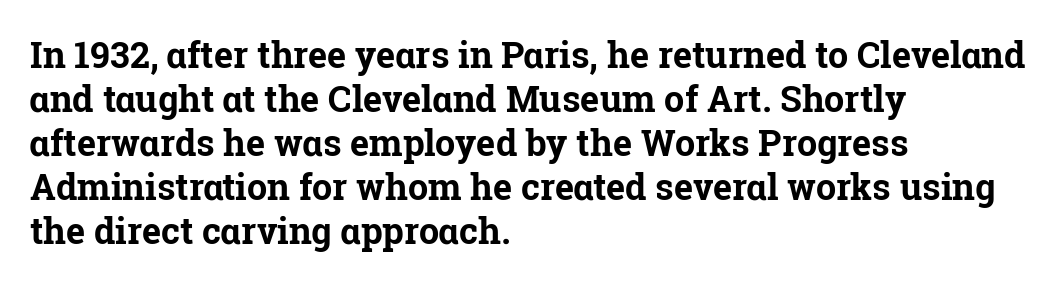
Q: Is the text bold? A: Yes.
Q: Is the text italic (slanted)? A: No, it is upright.
Q: Is the typeface a serif or a sans-serif typeface? A: Serif.
Q: Is the text underlined? A: No.
Q: How is the paragraph aligned? A: Left-aligned.
Q: Is the spacing between letters normal or unusually wide? A: Normal.
Q: Width (condensed, normal, or wide)? A: Normal.
Q: Stroke contrast? A: Low.
Q: x-height? A: Medium.
Q: Monospaced? A: No.
